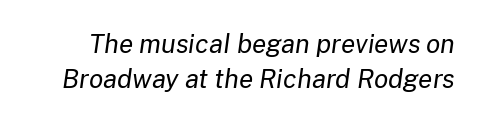
The image shows 26 px text type, italic (leaning right); set normal line spacing (1.33x), normal letter spacing, not underlined.
